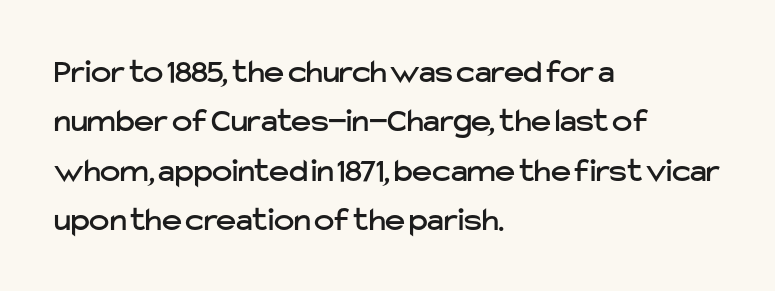
{"serif": "no", "italic": "no", "width": "normal", "stroke_contrast": "low", "x_height": "medium", "monospaced": "no", "underline": "no", "align": "left", "line_spacing": "normal", "line_spacing_ratio": 1.45, "letter_spacing": "normal", "letter_spacing_em": 0.0, "glyph_px": 34}
